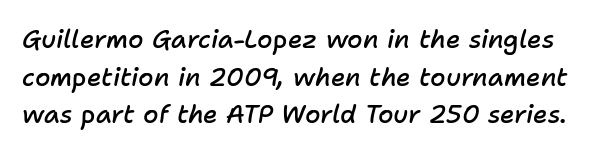
These lines keep a tight, regular rhythm from letter to letter. The passage shown leans; its letterforms are oblique. Caption: semibold face, moderately heavy strokes. Nobody drew a line under any word here.
